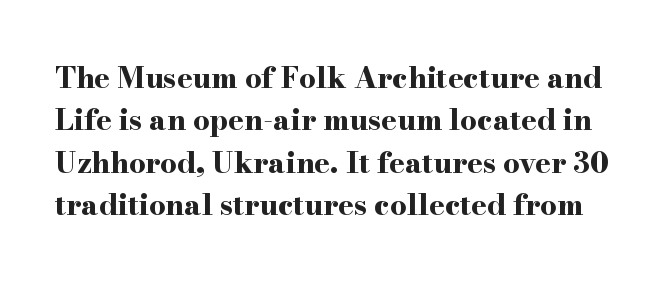
Q: Is the text bold? A: Yes.
Q: Is the text italic (slanted)? A: No, it is upright.
Q: Is the typeface a serif or a sans-serif typeface? A: Serif.
Q: Is the text underlined? A: No.
Q: Is the spacing between letters normal or unusually wide? A: Normal.
Q: Is the spacing between lines tight, normal or loose? A: Normal.
Q: Width (condensed, normal, or wide)? A: Wide.
Q: Stroke contrast? A: High.
Q: x-height? A: Small.
Q: Monospaced? A: No.
